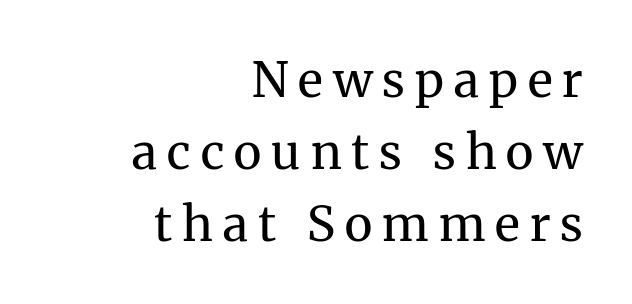
The weight tops out at a normal text grade. All the whitespace from short lines collects on the left. Small tapered or slab feet sit at the stroke ends, so this counts as serif. Any mark beneath the type? The region is blank.
